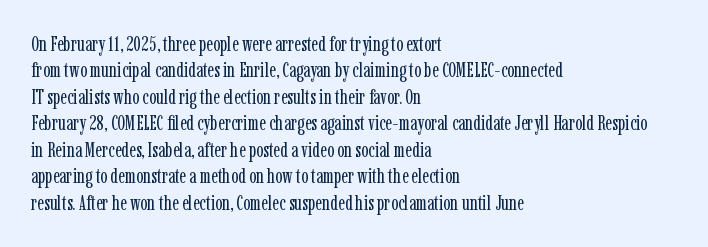
{"italic": "no", "bold": "no", "underline": "no", "align": "left", "line_spacing": "normal", "line_spacing_ratio": 1.26, "letter_spacing": "normal", "letter_spacing_em": 0.0, "glyph_px": 21}
